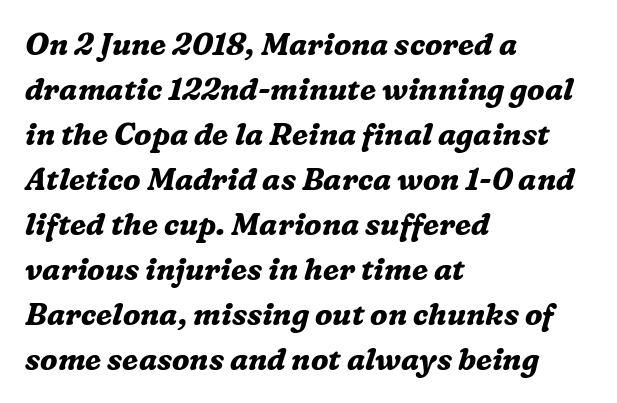
{"serif": "yes", "italic": "yes", "lean": "right", "slant_degrees": 16, "bold": "yes", "weight": "bold", "width": "normal", "stroke_contrast": "medium", "x_height": "medium", "monospaced": "no", "underline": "no", "align": "left", "line_spacing": "normal", "line_spacing_ratio": 1.5, "letter_spacing": "normal", "letter_spacing_em": 0.0, "glyph_px": 30}
